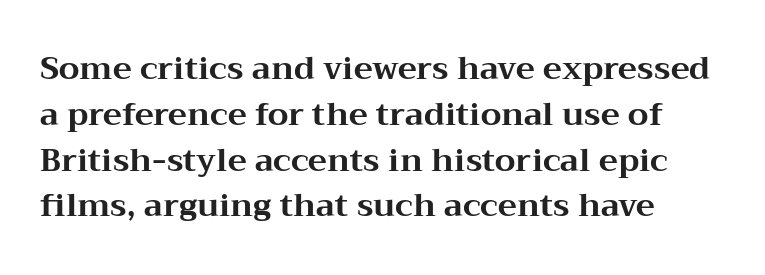
Q: Is the text bold? A: Yes.
Q: Is the text italic (slanted)? A: No, it is upright.
Q: Is the typeface a serif or a sans-serif typeface? A: Serif.
Q: Is the text underlined? A: No.
Q: How is the paragraph aligned? A: Left-aligned.
Q: Is the spacing between letters normal or unusually wide? A: Normal.
Q: Is the spacing between lines tight, normal or loose? A: Normal.
Q: Width (condensed, normal, or wide)? A: Wide.
Q: Stroke contrast? A: Medium.
Q: x-height? A: Medium.
Q: Monospaced? A: No.
